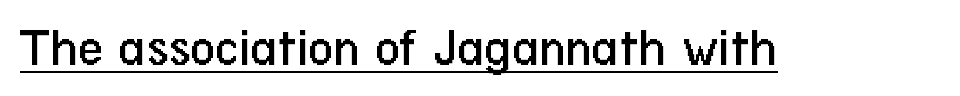
Q: Is the text bold? A: No.
Q: Is the text italic (slanted)? A: No, it is upright.
Q: Is the typeface a serif or a sans-serif typeface? A: Sans-serif.
Q: Is the text underlined? A: Yes.
Q: Is the spacing between letters normal or unusually wide? A: Normal.
Q: Width (condensed, normal, or wide)? A: Condensed.
Q: Stroke contrast? A: Low.
Q: x-height? A: Medium.
Q: Monospaced? A: No.
